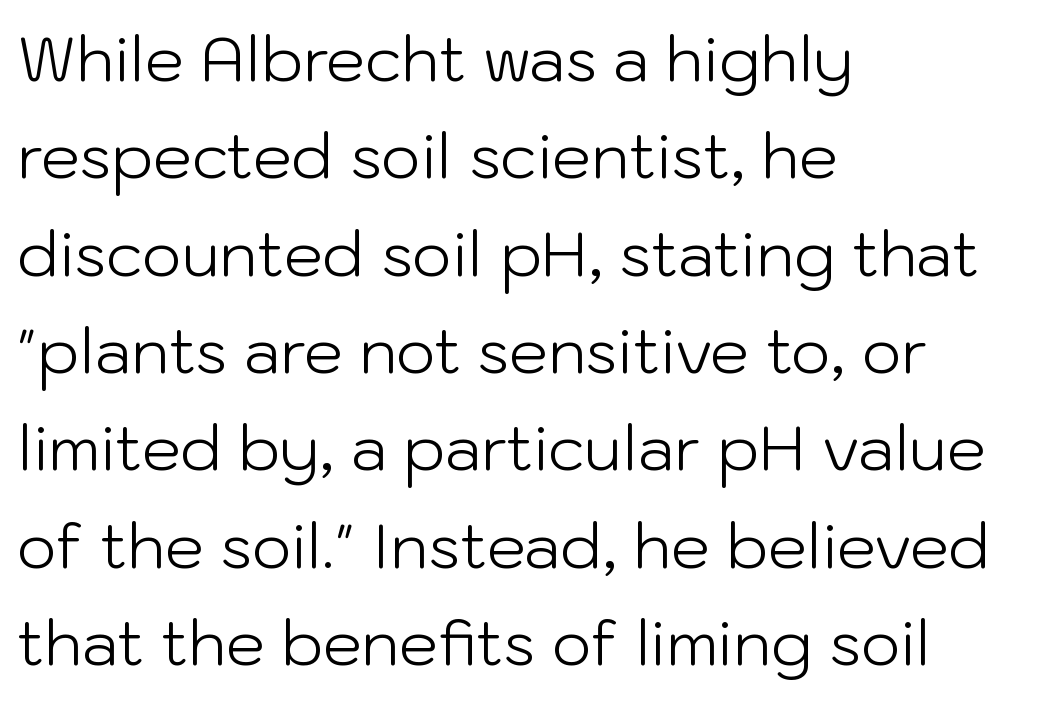
The image shows 62 px light sans-serif type, upright; set left-aligned, normal line spacing (1.57x), normal letter spacing, not underlined; low stroke contrast and a medium x-height.
